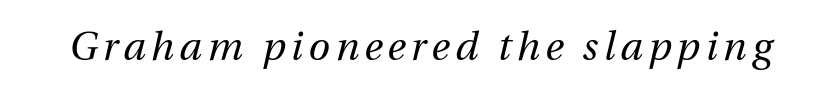
The image shows 39 px regular-weight type, italic (leaning right); set not underlined; medium stroke contrast and a medium x-height.
